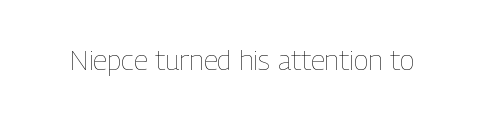
{"italic": "no", "bold": "no", "weight": "thin", "width": "condensed", "stroke_contrast": "low", "x_height": "medium", "monospaced": "no", "underline": "no", "letter_spacing": "normal", "letter_spacing_em": 0.0, "glyph_px": 28}
